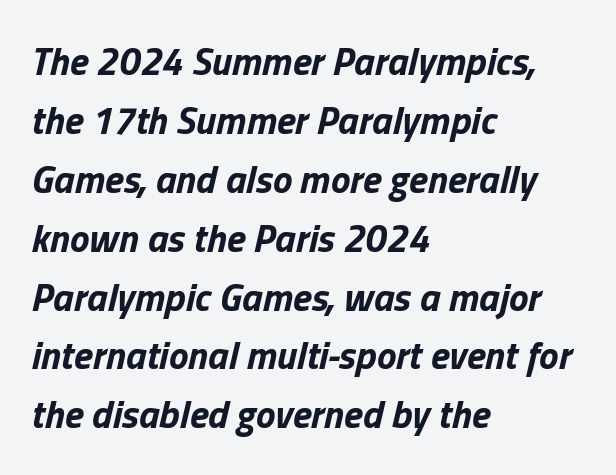
The image shows 39 px bold type, italic (leaning right); set left-aligned, normal line spacing (1.51x), normal letter spacing, not underlined; low stroke contrast and a medium x-height.
